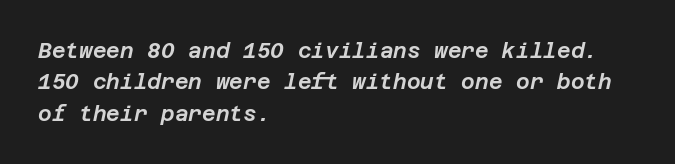
Q: Is the text italic (slanted)? A: Yes, it leans right by about 12 degrees.
Q: Is the text underlined? A: No.
Q: How is the paragraph aligned? A: Left-aligned.
Q: Is the spacing between letters normal or unusually wide? A: Normal.
Q: Is the spacing between lines tight, normal or loose? A: Normal.
